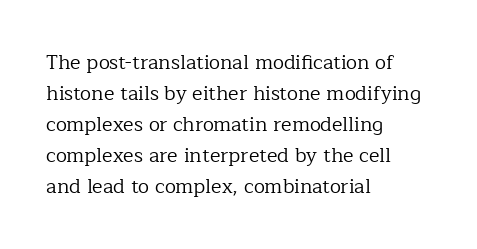
The face looks like a standard text weight, possibly lighter. The type is set solid horizontally, with unmodified tracking. The lettering stays uniformly vertical, giving the passage a roman look. Leading: standard. Casual observation: everything's shoved over to the left.
